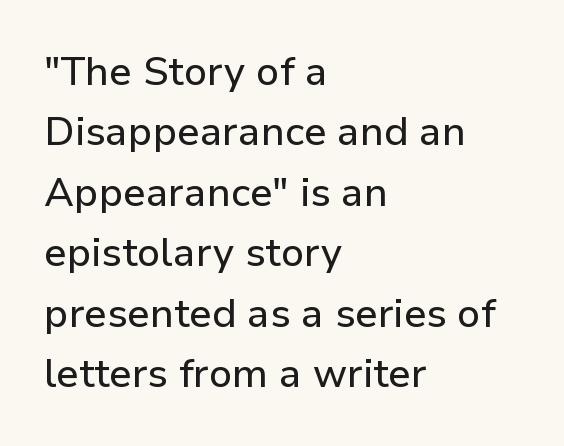
Q: Is the text italic (slanted)? A: No, it is upright.
Q: Is the typeface a serif or a sans-serif typeface? A: Sans-serif.
Q: Is the text underlined? A: No.
Q: How is the paragraph aligned? A: Left-aligned.
Q: Is the spacing between letters normal or unusually wide? A: Normal.
Q: Is the spacing between lines tight, normal or loose? A: Normal.
Q: Width (condensed, normal, or wide)? A: Normal.
Q: Stroke contrast? A: Low.
Q: x-height? A: Medium.
Q: Monospaced? A: No.
